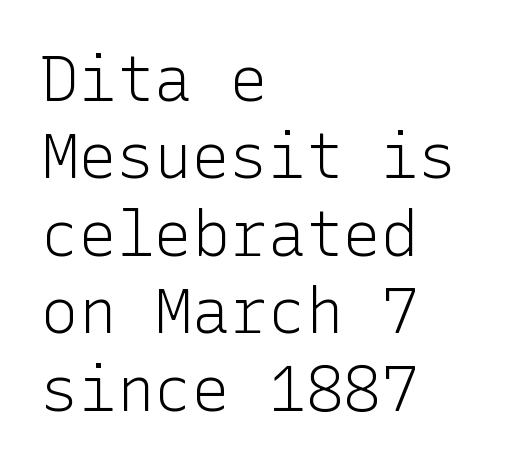
Q: Is the text bold? A: No.
Q: Is the text italic (slanted)? A: No, it is upright.
Q: Is the typeface a serif or a sans-serif typeface? A: Sans-serif.
Q: Is the text underlined? A: No.
Q: How is the paragraph aligned? A: Left-aligned.
Q: Is the spacing between letters normal or unusually wide? A: Normal.
Q: Width (condensed, normal, or wide)? A: Normal.
Q: Stroke contrast? A: Low.
Q: x-height? A: Medium.
